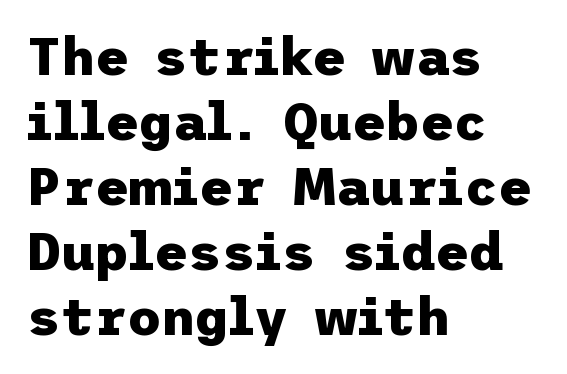
Typeset ragged right — the left edge is the straight one. Chunky letters — that's bold for sure. You can tell from the bare stems that sans-serif type was used. This is the regular roman posture of the typeface.
